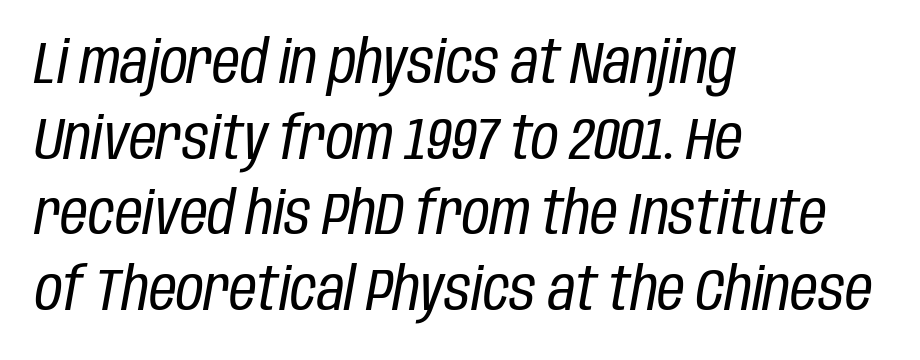
The image shows 60 px regular-weight, condensed type, italic (leaning right); set left-aligned, normal line spacing (1.26x), normal letter spacing, not underlined; low stroke contrast and a large x-height.
